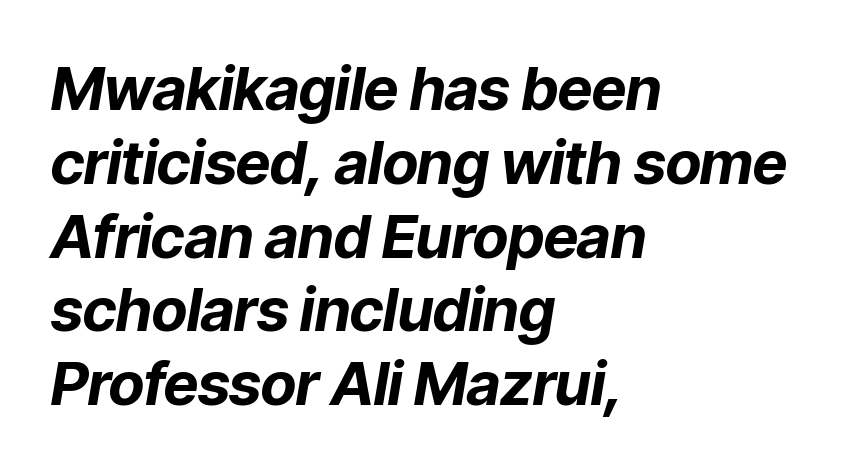
The image shows 60 px bold type, italic (leaning right); set left-aligned, line spacing 1.23x, normal letter spacing, not underlined; low stroke contrast and a medium x-height.
